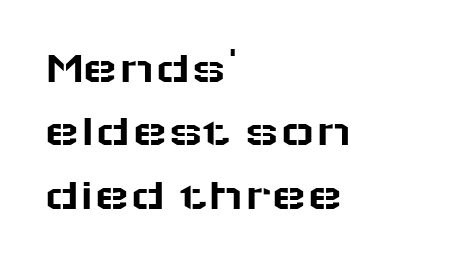
Q: Is the text italic (slanted)? A: No, it is upright.
Q: Is the typeface a serif or a sans-serif typeface? A: Sans-serif.
Q: Is the text underlined? A: No.
Q: How is the paragraph aligned? A: Left-aligned.
Q: Is the spacing between letters normal or unusually wide? A: Normal.
Q: Is the spacing between lines tight, normal or loose? A: Normal.
Q: Width (condensed, normal, or wide)? A: Wide.
Q: Stroke contrast? A: Low.
Q: x-height? A: Medium.
Q: Monospaced? A: No.
